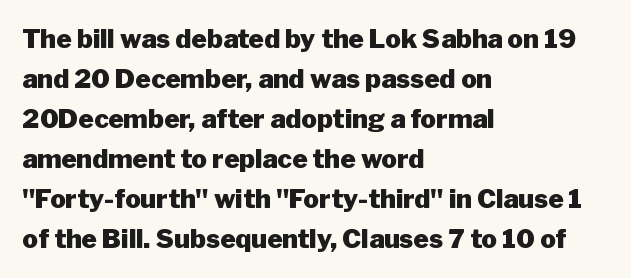
{"italic": "no", "bold": "yes", "underline": "no", "align": "left", "line_spacing": "normal", "line_spacing_ratio": 1.54, "letter_spacing": "normal", "letter_spacing_em": 0.0, "glyph_px": 26}
